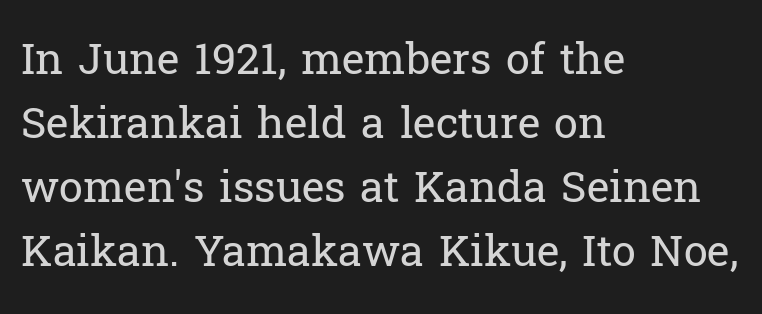
The image shows 43 px regular-weight serif type, upright; set left-aligned, normal line spacing (1.49x), normal letter spacing, not underlined; low stroke contrast and a medium x-height.
